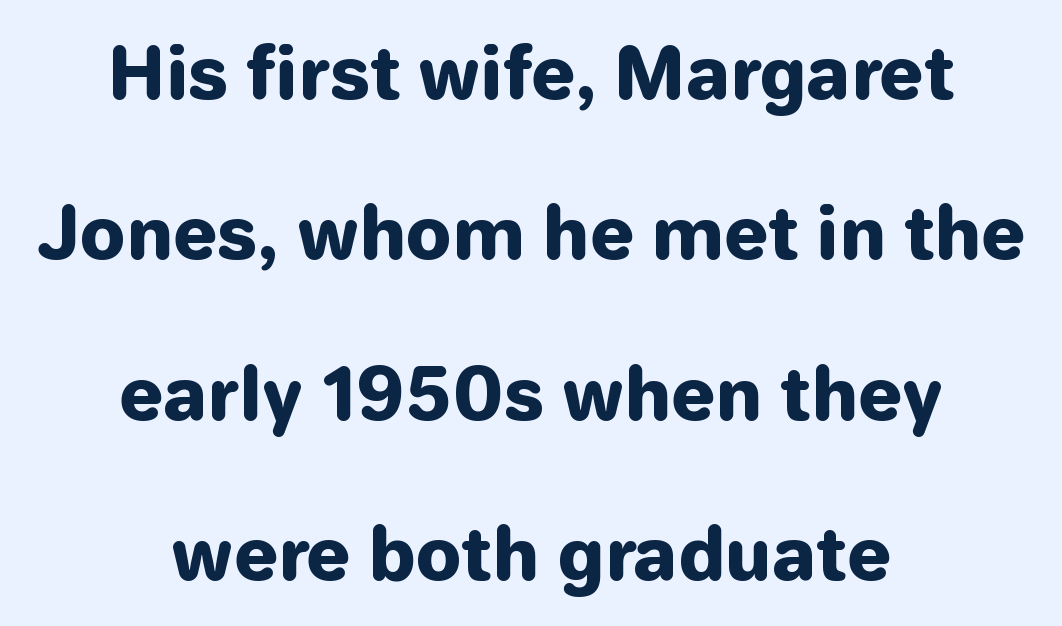
Q: Is the text bold? A: Yes.
Q: Is the text italic (slanted)? A: No, it is upright.
Q: Is the typeface a serif or a sans-serif typeface? A: Sans-serif.
Q: Is the text underlined? A: No.
Q: How is the paragraph aligned? A: Centered.
Q: Is the spacing between letters normal or unusually wide? A: Normal.
Q: Is the spacing between lines tight, normal or loose? A: Loose.
Q: Width (condensed, normal, or wide)? A: Normal.
Q: Stroke contrast? A: Low.
Q: x-height? A: Medium.
Q: Monospaced? A: No.
